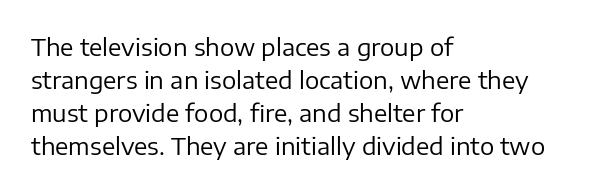
The image shows 24 px text type, upright; set left-aligned, normal line spacing (1.38x), normal letter spacing, not underlined.
